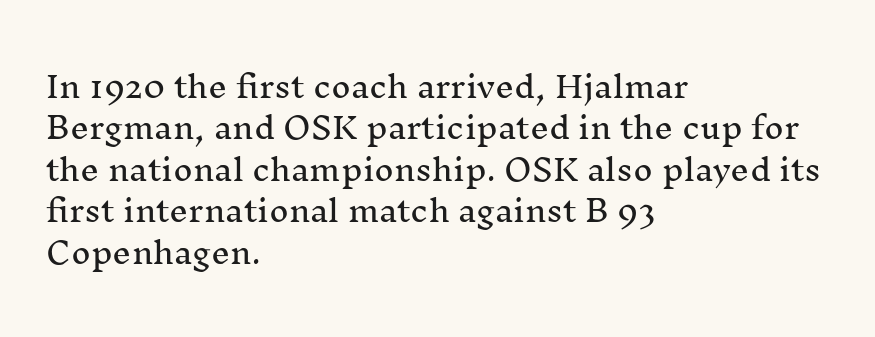
Q: Is the text italic (slanted)? A: No, it is upright.
Q: Is the typeface a serif or a sans-serif typeface? A: Serif.
Q: Is the text underlined? A: No.
Q: How is the paragraph aligned? A: Left-aligned.
Q: Is the spacing between letters normal or unusually wide? A: Normal.
Q: Is the spacing between lines tight, normal or loose? A: Normal.
Q: Width (condensed, normal, or wide)? A: Normal.
Q: Stroke contrast? A: Medium.
Q: x-height? A: Medium.
Q: Monospaced? A: No.
